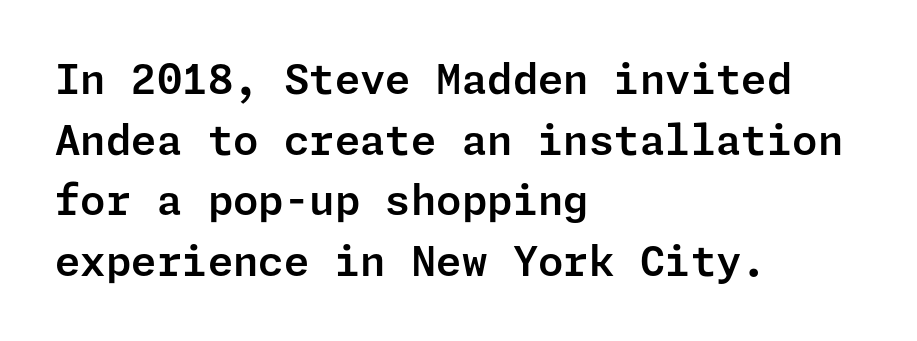
{"serif": "no", "italic": "no", "width": "normal", "stroke_contrast": "low", "x_height": "medium", "underline": "no", "align": "left", "line_spacing": "normal", "line_spacing_ratio": 1.48, "letter_spacing": "normal", "letter_spacing_em": 0.0, "glyph_px": 41}
